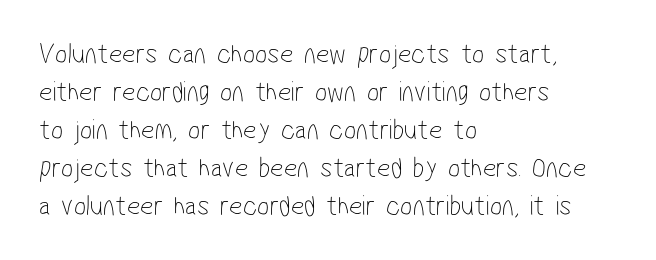
The face used here is rendered with its standard letterfit. The rendering uses natural spacing where letterforms have individual widths. Horizontal alignment here is leftward, the default for most running prose. Each new line begins a customary step beneath the previous one. The area under the type is left untouched.
